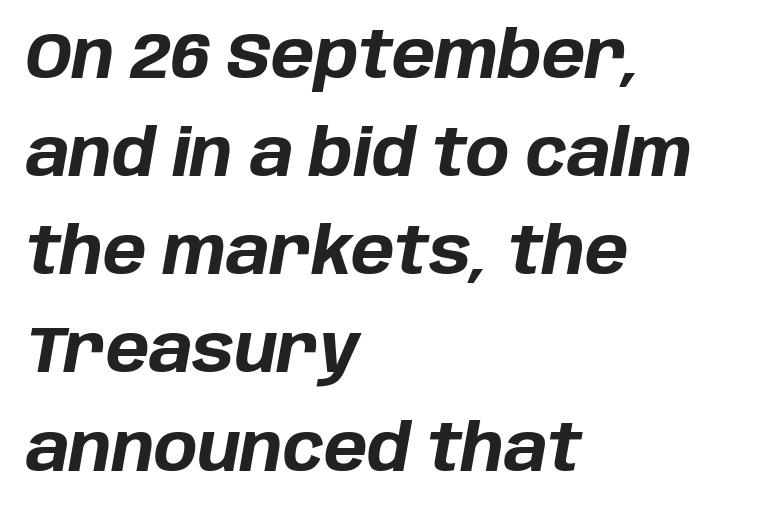
{"italic": "yes", "lean": "right", "slant_degrees": 10, "bold": "yes", "weight": "bold", "width": "normal", "stroke_contrast": "low", "x_height": "large", "monospaced": "no", "underline": "no", "align": "left", "line_spacing": "normal", "line_spacing_ratio": 1.51, "letter_spacing": "normal", "letter_spacing_em": 0.0, "glyph_px": 65}
